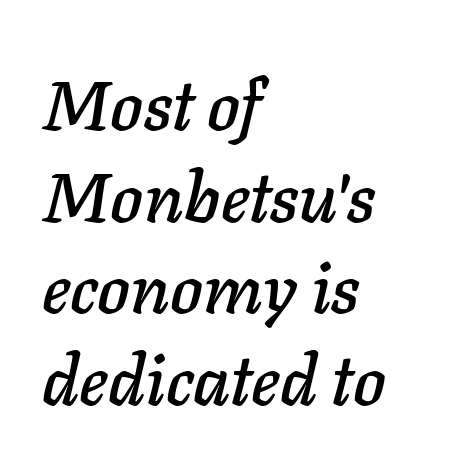
The image shows 70 px text type, italic (leaning right); set left-aligned, normal line spacing (1.31x), normal letter spacing, not underlined; low stroke contrast and a medium x-height.
